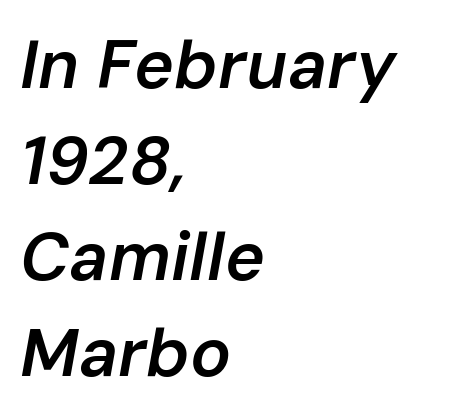
The passage shown stacks its lines at a standard gap. Its strokes are somewhat broadened, the hallmark of semibold type. The rag falls on the right side of this text block. The passage shown is typed in a proportional face where columns would drift. The words here are not underlined. Italic? Definitely — the glyphs are oblique.
